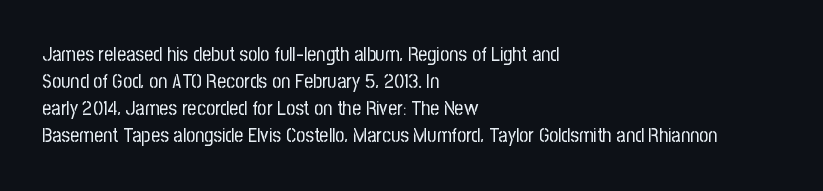
This sample uses an upright cut, with every glyph sitting square on the baseline. Reading down the column, the eye jumps a familiar distance to each next line. The horizontal fit of the characters is conventional and even. This is not heavy type; no bold has been used.
